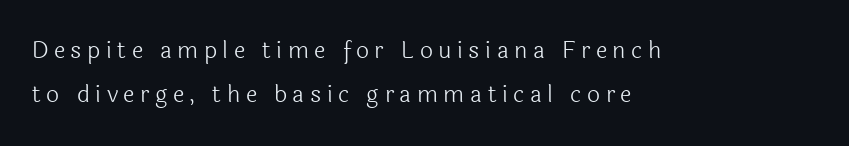
{"italic": "no", "bold": "no", "underline": "no", "align": "left", "line_spacing": "loose", "line_spacing_ratio": 1.92, "letter_spacing": "wide", "letter_spacing_em": 0.24, "glyph_px": 23}
